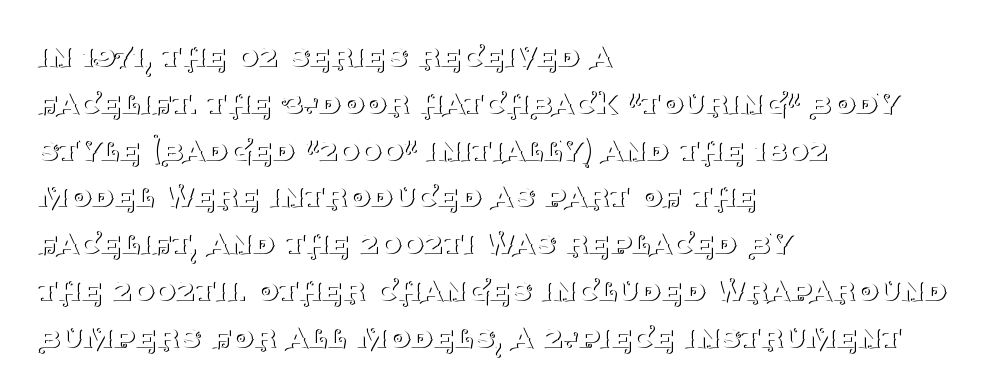
Q: Is the text bold? A: No.
Q: Is the text italic (slanted)? A: No, it is upright.
Q: Is the typeface a serif or a sans-serif typeface? A: Serif.
Q: Is the text underlined? A: No.
Q: How is the paragraph aligned? A: Left-aligned.
Q: Is the spacing between letters normal or unusually wide? A: Normal.
Q: Is the spacing between lines tight, normal or loose? A: Normal.
Q: Width (condensed, normal, or wide)? A: Normal.
Q: Stroke contrast? A: Medium.
Q: x-height? A: Large.
Q: Monospaced? A: No.
